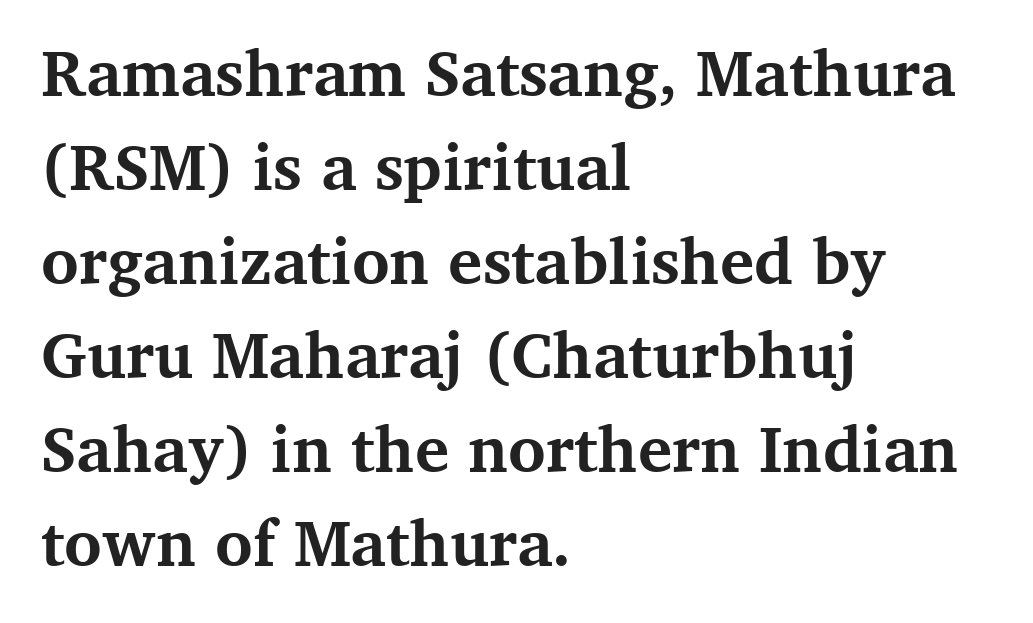
{"serif": "yes", "italic": "no", "bold": "yes", "weight": "bold", "width": "normal", "stroke_contrast": "medium", "x_height": "medium", "monospaced": "no", "underline": "no", "align": "left", "line_spacing": "normal", "line_spacing_ratio": 1.47, "letter_spacing": "normal", "letter_spacing_em": 0.0, "glyph_px": 64}
